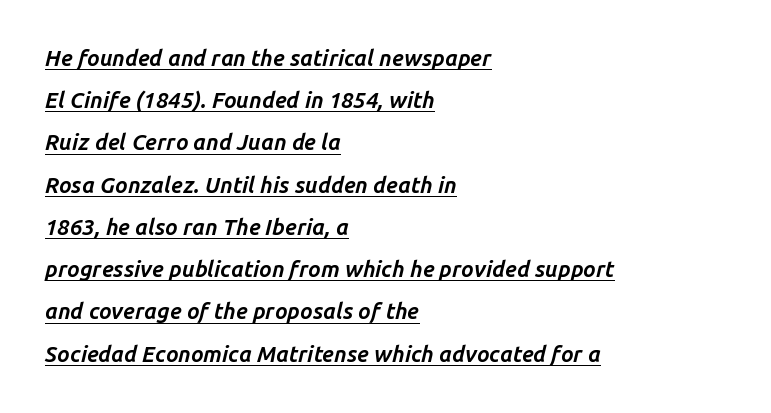
The image shows 22 px bold type, italic (leaning right); set left-aligned, loose line spacing (1.92x), normal letter spacing, underlined.
